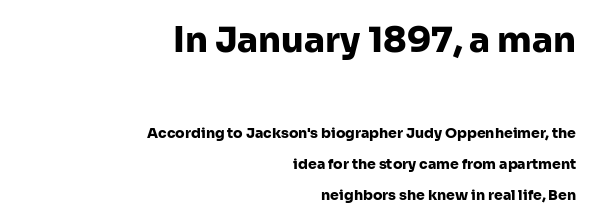
Default kerning and tracking; the words read as compact shapes. The lines are spread far apart with generous leading. Does the lettering tilt? It doesn't — this is upright. Descenders hang freely into open space.
